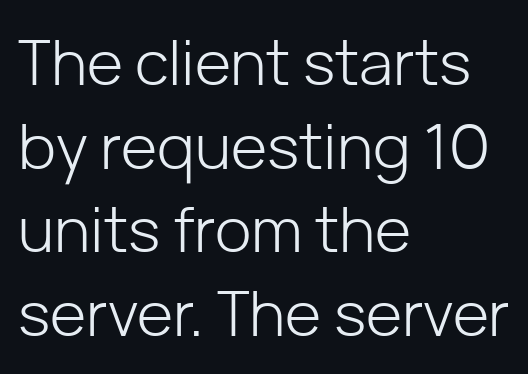
{"serif": "no", "italic": "no", "bold": "no", "weight": "light", "width": "normal", "stroke_contrast": "low", "x_height": "medium", "monospaced": "no", "underline": "no", "align": "left", "line_spacing": "normal", "line_spacing_ratio": 1.35, "letter_spacing": "normal", "letter_spacing_em": 0.0, "glyph_px": 62}
